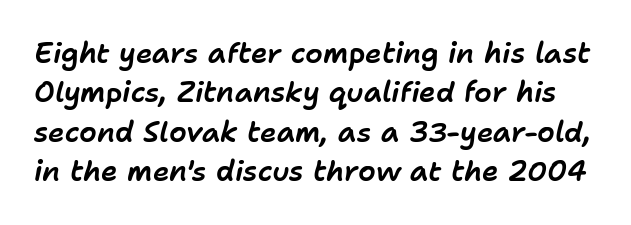
The vertical gap from one line to the next is medium. Underline: absent. Proportional: the letters do not fall into vertical columns. The typography opts for an oblique posture over an upright one. Here the glyphs are tracked normally, forming tight word shapes.
